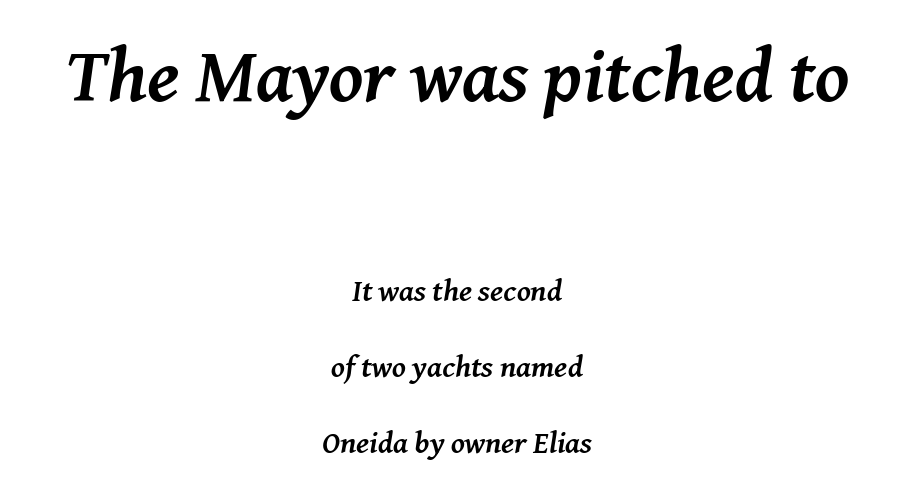
Q: Is the text bold? A: Yes.
Q: Is the text italic (slanted)? A: Yes, it leans right by about 8 degrees.
Q: Is the typeface a serif or a sans-serif typeface? A: Serif.
Q: Is the text underlined? A: No.
Q: How is the paragraph aligned? A: Centered.
Q: Is the spacing between letters normal or unusually wide? A: Normal.
Q: Is the spacing between lines tight, normal or loose? A: Loose.
Q: Which block of text is set in a larger size, the first (top) or the second (bottom)? A: The first (top) one.
Q: Width (condensed, normal, or wide)? A: Normal.
Q: Stroke contrast? A: Medium.
Q: x-height? A: Medium.
Q: Monospaced? A: No.
